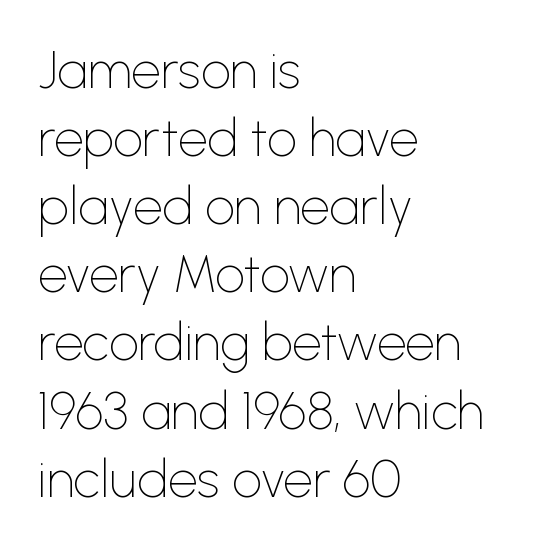
Q: Is the text bold? A: No.
Q: Is the text italic (slanted)? A: No, it is upright.
Q: Is the typeface a serif or a sans-serif typeface? A: Sans-serif.
Q: Is the text underlined? A: No.
Q: How is the paragraph aligned? A: Left-aligned.
Q: Is the spacing between letters normal or unusually wide? A: Normal.
Q: Is the spacing between lines tight, normal or loose? A: Normal.
Q: Width (condensed, normal, or wide)? A: Normal.
Q: Stroke contrast? A: Low.
Q: x-height? A: Medium.
Q: Monospaced? A: No.
